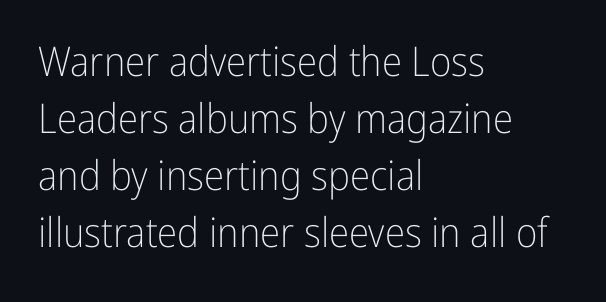
{"serif": "no", "italic": "no", "bold": "no", "weight": "light", "width": "condensed", "stroke_contrast": "low", "x_height": "medium", "monospaced": "no", "underline": "no", "align": "left", "line_spacing": "normal", "line_spacing_ratio": 1.39, "letter_spacing": "normal", "letter_spacing_em": 0.0, "glyph_px": 41}
